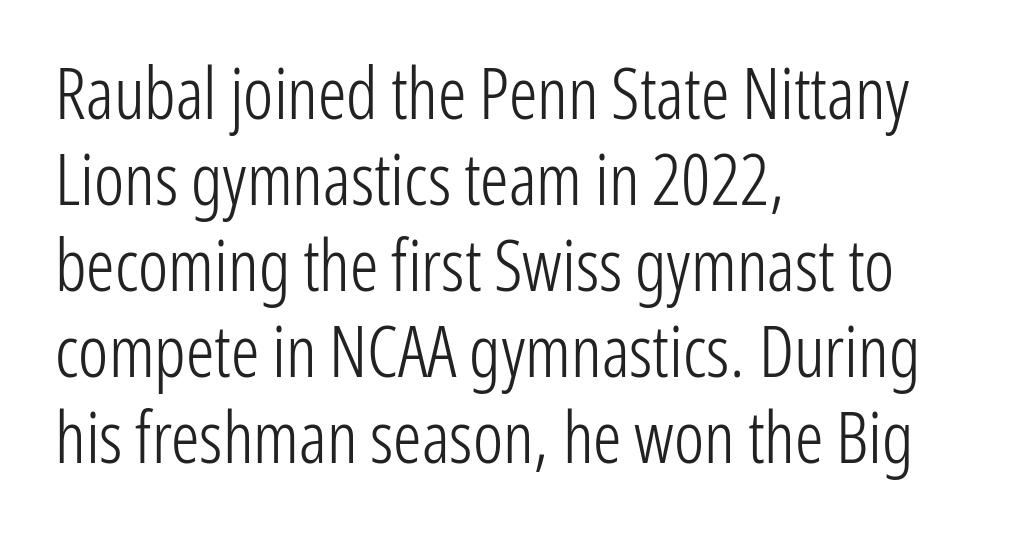
{"serif": "no", "italic": "no", "bold": "no", "weight": "light", "width": "condensed", "stroke_contrast": "low", "x_height": "medium", "monospaced": "no", "underline": "no", "align": "left", "line_spacing_ratio": 1.21, "letter_spacing": "normal", "letter_spacing_em": 0.0, "glyph_px": 71}
